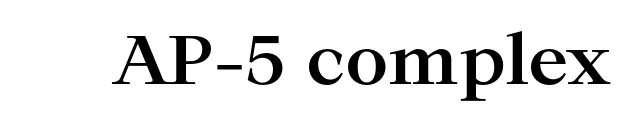
{"serif": "yes", "italic": "no", "bold": "yes", "weight": "bold", "width": "wide", "stroke_contrast": "high", "x_height": "medium", "monospaced": "no", "underline": "no", "letter_spacing": "normal", "letter_spacing_em": 0.0, "glyph_px": 68}
